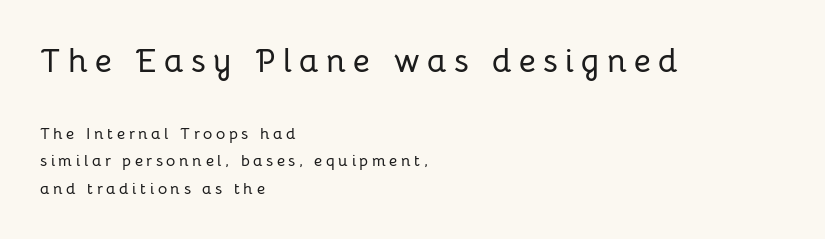
{"serif": "no", "italic": "no", "width": "normal", "stroke_contrast": "low", "x_height": "medium", "monospaced": "no", "underline": "no", "align": "left", "line_spacing_ratio": 1.71, "letter_spacing": "wide", "letter_spacing_em": 0.22, "larger_block": "first", "size_ratio": 2.06, "glyph_px": 33}
